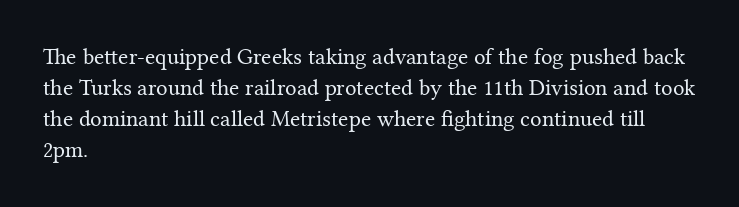
Posture: upright roman. The ragged edge is on the right, which tells us the setting is flush left. Reading down the column, the eye jumps a familiar distance to each next line. The specimen omits any rule beneath the text block's lines. The face looks like a standard text weight, possibly lighter.
